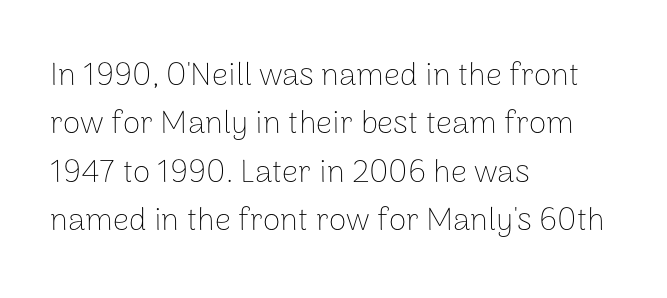
The image shows 32 px thin sans-serif type, upright; set left-aligned, normal line spacing (1.51x), normal letter spacing, not underlined; low stroke contrast and a medium x-height.
